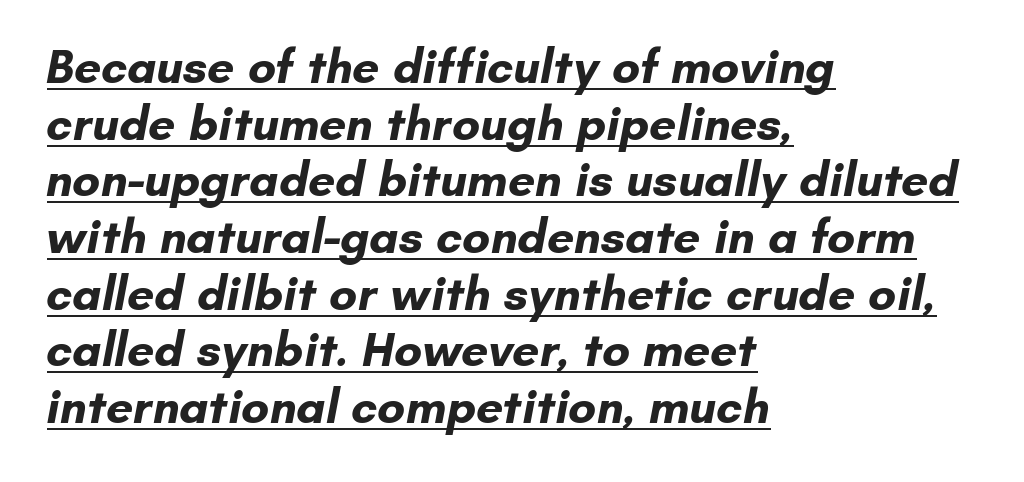
Q: Is the text bold? A: Yes.
Q: Is the typeface a serif or a sans-serif typeface? A: Sans-serif.
Q: Is the text underlined? A: Yes.
Q: How is the paragraph aligned? A: Left-aligned.
Q: Is the spacing between letters normal or unusually wide? A: Normal.
Q: Width (condensed, normal, or wide)? A: Normal.
Q: Stroke contrast? A: Low.
Q: x-height? A: Small.
Q: Monospaced? A: No.
